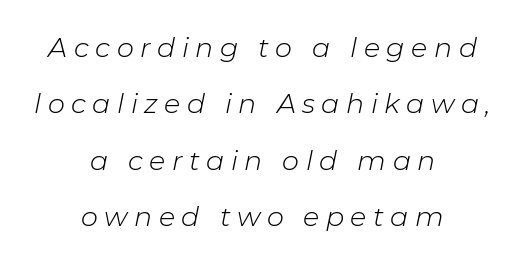
Each new line begins a long way beneath the previous one. Plain, unruled lines of type. Vertical stems look standard width or narrower in stroke. The rendering applies a slant to the glyphs. Line starts and ends both wander, symmetrically. The passage shown has open, widely tracked lettering throughout.
